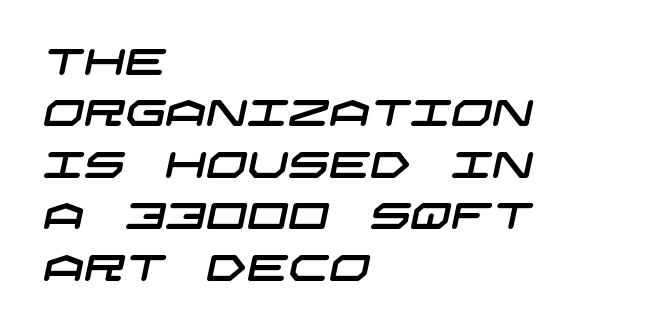
Tracking here is standard; glyphs follow each other at the usual distance. Words float on clear page, feet unadorned. These lines are set flush left with a ragged right edge. The rows are spaced the way most documents space them.
